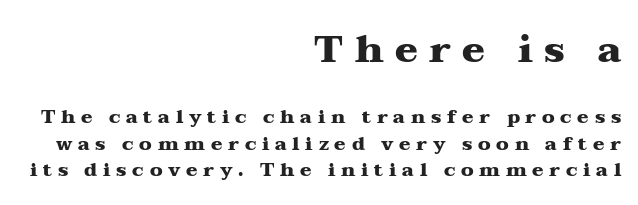
Q: Is the text bold? A: Yes.
Q: Is the text italic (slanted)? A: No, it is upright.
Q: Is the typeface a serif or a sans-serif typeface? A: Serif.
Q: Is the text underlined? A: No.
Q: How is the paragraph aligned? A: Right-aligned.
Q: Is the spacing between letters normal or unusually wide? A: Unusually wide.
Q: Is the spacing between lines tight, normal or loose? A: Normal.
Q: Which block of text is set in a larger size, the first (top) or the second (bottom)? A: The first (top) one.
Q: Width (condensed, normal, or wide)? A: Wide.
Q: Stroke contrast? A: Medium.
Q: x-height? A: Medium.
Q: Monospaced? A: No.
